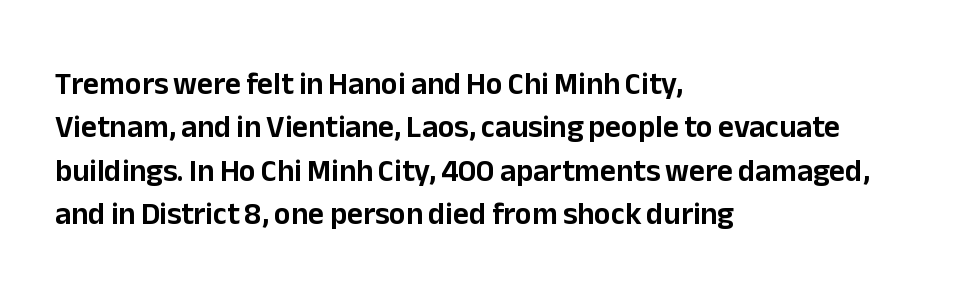
The image shows 31 px sans-serif type, upright; set left-aligned, normal line spacing (1.4x), normal letter spacing, not underlined; low stroke contrast and a medium x-height.
